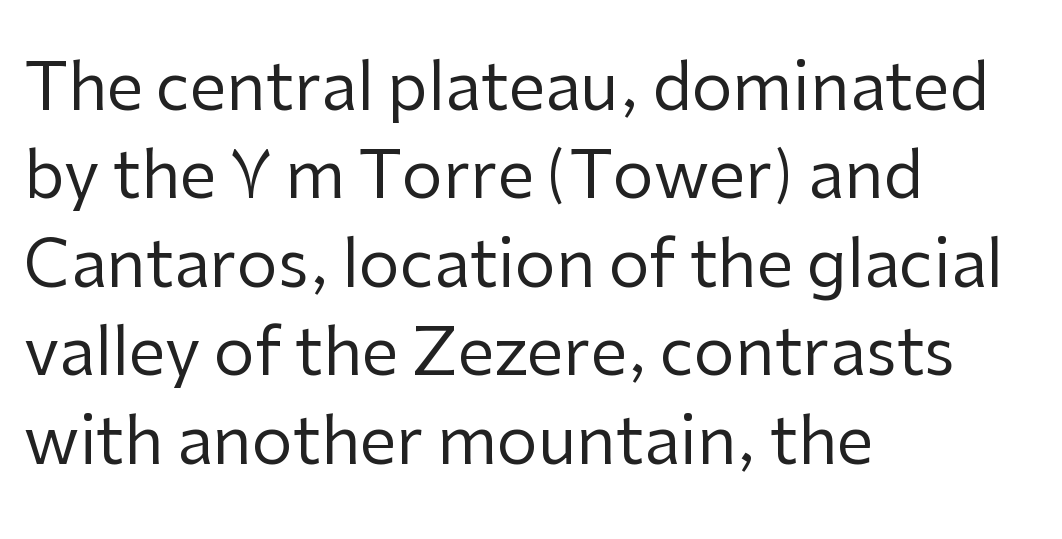
{"serif": "no", "italic": "no", "bold": "no", "weight": "regular", "width": "normal", "stroke_contrast": "low", "x_height": "medium", "monospaced": "no", "underline": "no", "align": "left", "line_spacing": "normal", "line_spacing_ratio": 1.36, "letter_spacing": "normal", "letter_spacing_em": 0.0, "glyph_px": 65}
